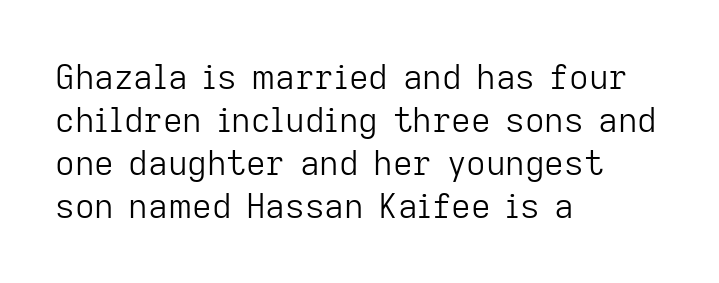
Q: Is the text bold? A: No.
Q: Is the text italic (slanted)? A: No, it is upright.
Q: Is the typeface a serif or a sans-serif typeface? A: Sans-serif.
Q: Is the text underlined? A: No.
Q: How is the paragraph aligned? A: Left-aligned.
Q: Is the spacing between letters normal or unusually wide? A: Normal.
Q: Is the spacing between lines tight, normal or loose? A: Normal.
Q: Width (condensed, normal, or wide)? A: Normal.
Q: Stroke contrast? A: Low.
Q: x-height? A: Medium.
Q: Monospaced? A: No.
